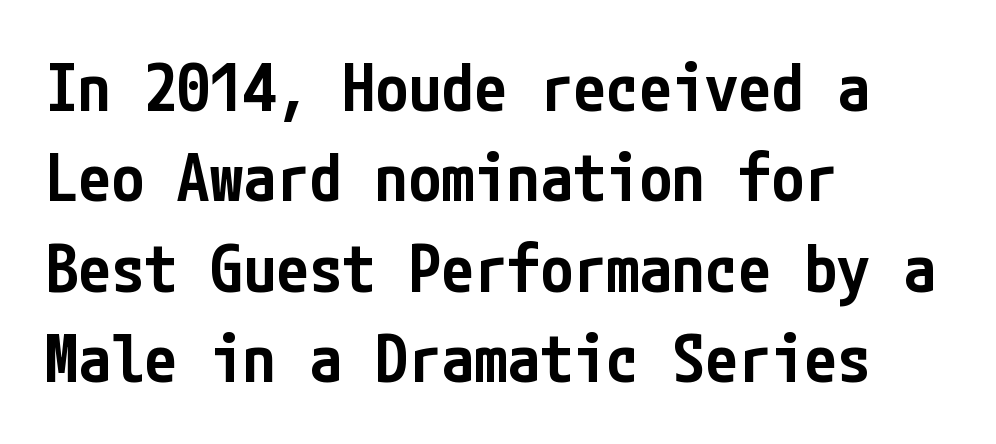
The image shows 66 px semibold, condensed sans-serif type, upright; set left-aligned, normal line spacing (1.37x), normal letter spacing, not underlined; low stroke contrast and a medium x-height.
